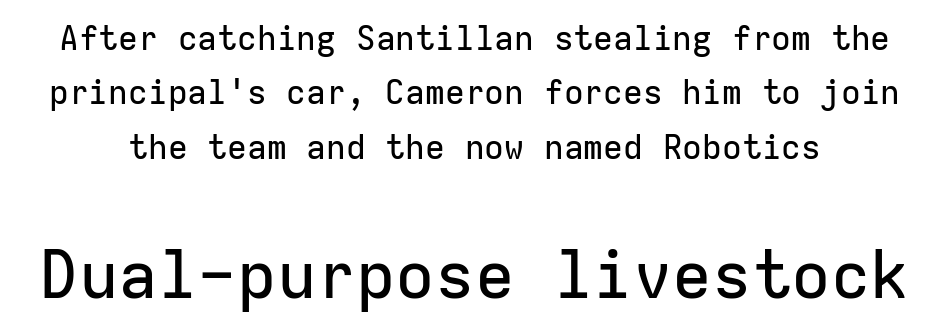
The rendering uses typewriter-style spacing with identical character cells. A sans-serif font was chosen for this passage. Caption: standard tracking, unaltered. Larger block? The one below; the one above is distinctly smaller. The specimen omits any rule beneath the text block's lines. If you drew a line through each stem, it would be perfectly vertical.
